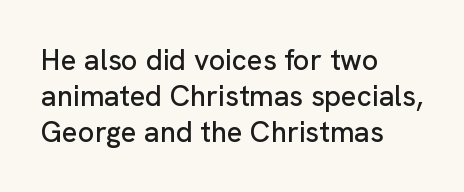
{"serif": "no", "italic": "no", "width": "normal", "stroke_contrast": "low", "x_height": "medium", "monospaced": "no", "underline": "no", "align": "left", "line_spacing_ratio": 1.24, "letter_spacing": "normal", "letter_spacing_em": 0.0, "glyph_px": 29}
